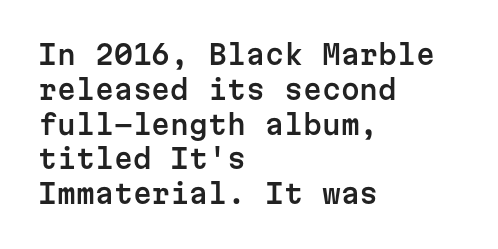
Students, observe: this is what conventionally led text looks like. This sample uses plain, unmodified letter spacing. Nobody drew a line under any word here. The typesetter chose a ragged-right arrangement here. Style check: upright.
